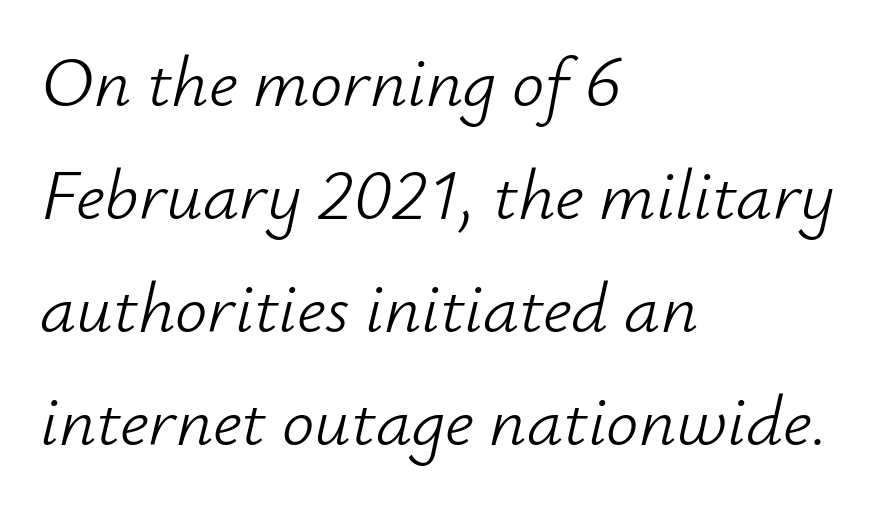
One glance says typical: line gaps are just what's usual. A light-to-regular cut is what we see here. Is the block centered? No — it sits flush against the left margin. Caption: standard tracking, unaltered. You could not count columns in this text — the font is proportionally spaced.
